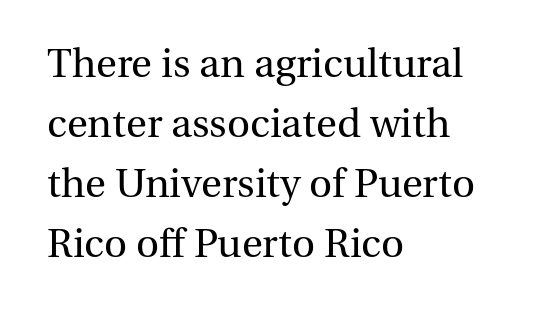
The image shows 40 px regular-weight serif type, upright; set left-aligned, normal line spacing (1.5x), normal letter spacing, not underlined; medium stroke contrast and a medium x-height.
